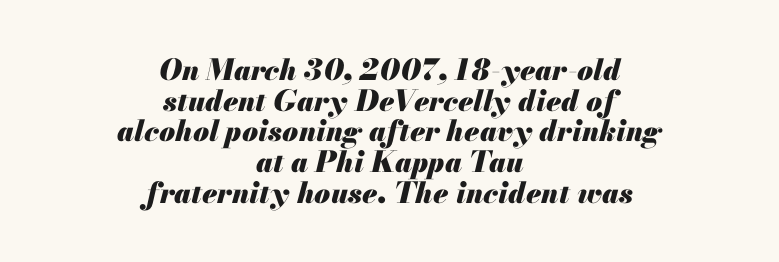
The image shows 29 px heavy type, italic (leaning right); set centered, tight line spacing (1.06x), normal letter spacing, not underlined; medium stroke contrast and a small x-height.
